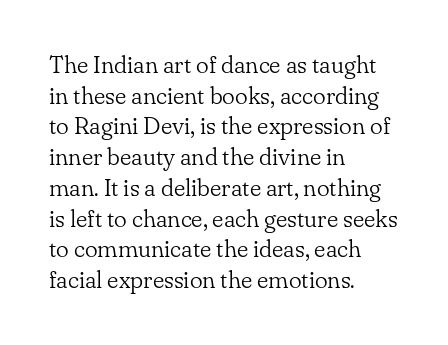
Q: Is the text bold? A: No.
Q: Is the text italic (slanted)? A: No, it is upright.
Q: Is the text underlined? A: No.
Q: How is the paragraph aligned? A: Left-aligned.
Q: Is the spacing between letters normal or unusually wide? A: Normal.
Q: Is the spacing between lines tight, normal or loose? A: Normal.
